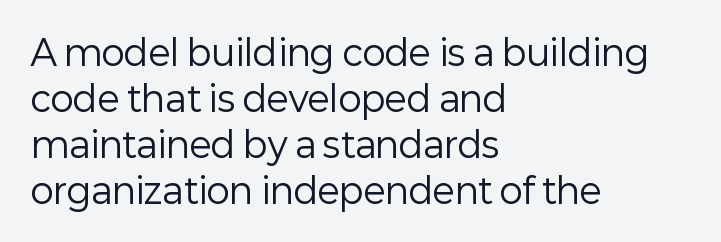
The setting favours the left margin, as ordinary paragraphs usually do. Rule under the text: the space is simply empty. Horizontal bands of white between lines are of average thickness. Weight: not bold — regular or lighter.
